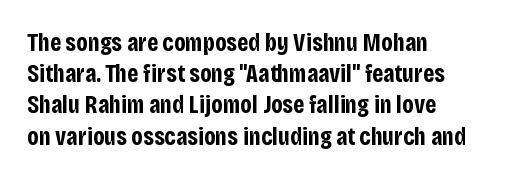
{"italic": "no", "bold": "yes", "underline": "no", "align": "left", "line_spacing": "normal", "line_spacing_ratio": 1.25, "letter_spacing": "normal", "letter_spacing_em": 0.0, "glyph_px": 25}
